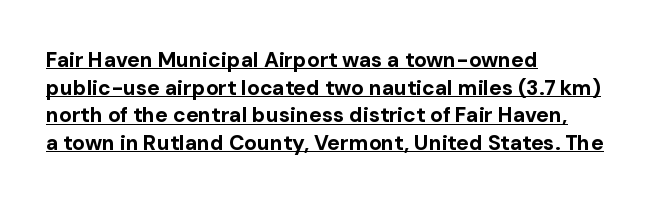
Q: Is the text bold? A: Yes.
Q: Is the text italic (slanted)? A: No, it is upright.
Q: Is the text underlined? A: Yes.
Q: How is the paragraph aligned? A: Left-aligned.
Q: Is the spacing between letters normal or unusually wide? A: Normal.
Q: Is the spacing between lines tight, normal or loose? A: Normal.
